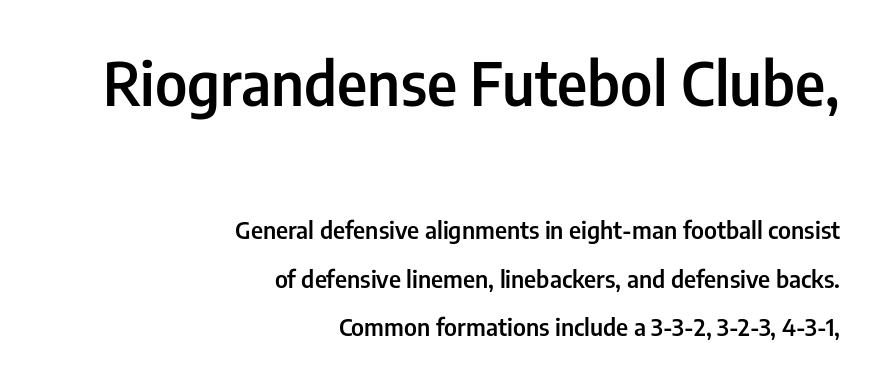
A typesetter would call this proportional, since set widths differ per character. The letters carry no serifs — their stems end cleanly without finishing strokes. A fair bit of extra ink — the face is semibold, not bold. In terms of letterspacing, this is plain default setting. Two sizes are in play, and the larger belongs to the first block. A typesetter would call this leading open, well beyond the default.
